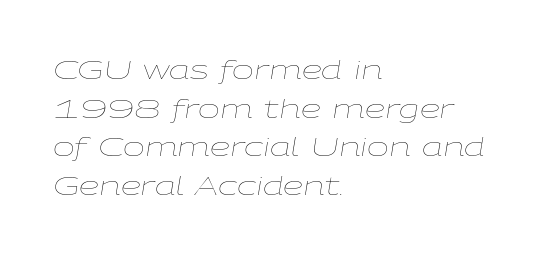
Q: Is the text bold? A: No.
Q: Is the text italic (slanted)? A: Yes, it leans right by about 9 degrees.
Q: Is the text underlined? A: No.
Q: How is the paragraph aligned? A: Left-aligned.
Q: Is the spacing between letters normal or unusually wide? A: Normal.
Q: Is the spacing between lines tight, normal or loose? A: Normal.
